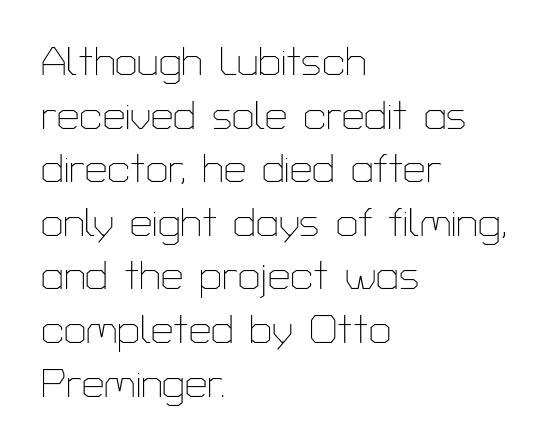
{"serif": "no", "italic": "no", "bold": "no", "weight": "thin", "width": "normal", "stroke_contrast": "low", "x_height": "medium", "monospaced": "no", "underline": "no", "align": "left", "line_spacing": "normal", "line_spacing_ratio": 1.34, "letter_spacing": "normal", "letter_spacing_em": 0.0, "glyph_px": 40}
